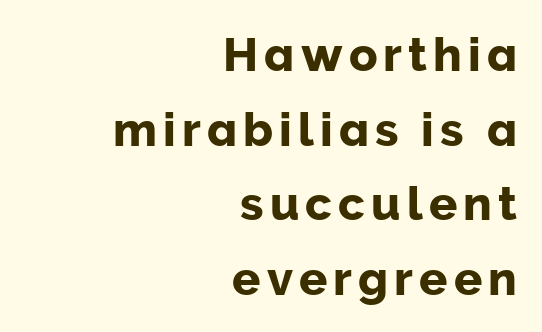
The image shows 47 px sans-serif type, upright; set right-aligned, normal line spacing (1.59x), not underlined; low stroke contrast and a medium x-height.
